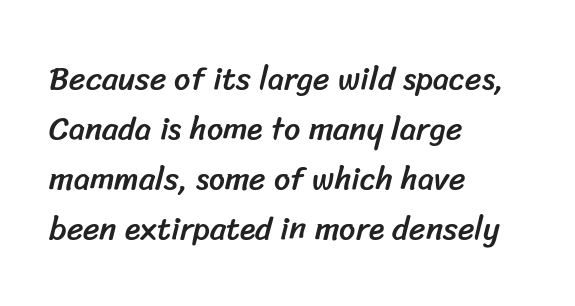
Alignment: flush left. This sample has the flowing, uneven cadence of proportional lettering. There is no visible air inserted between adjacent glyphs. Compared with typical paragraphs, the rows here are spaced about the same.
